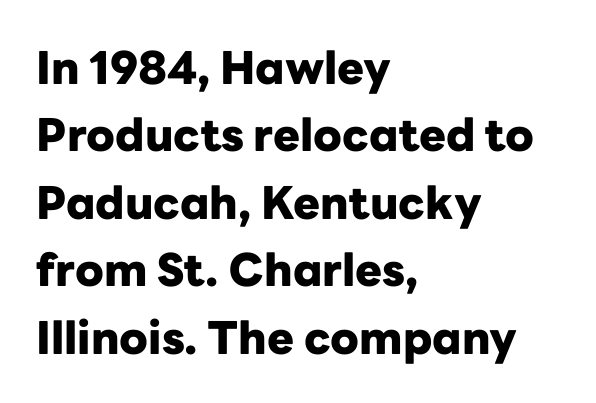
Q: Is the text bold? A: Yes.
Q: Is the text italic (slanted)? A: No, it is upright.
Q: Is the typeface a serif or a sans-serif typeface? A: Sans-serif.
Q: Is the text underlined? A: No.
Q: How is the paragraph aligned? A: Left-aligned.
Q: Is the spacing between letters normal or unusually wide? A: Normal.
Q: Is the spacing between lines tight, normal or loose? A: Normal.
Q: Width (condensed, normal, or wide)? A: Normal.
Q: Stroke contrast? A: Low.
Q: x-height? A: Medium.
Q: Monospaced? A: No.
